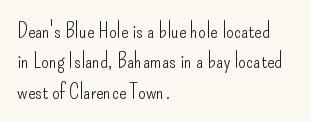
A quiet, ordinary-to-light weight characterises the typeface. The text block is weighted toward the left margin, trailing off unevenly rightward. This rendering leaves character spacing at its baseline value. Characters remain perfectly vertical along every line. The strip under each line holds only bare page.
